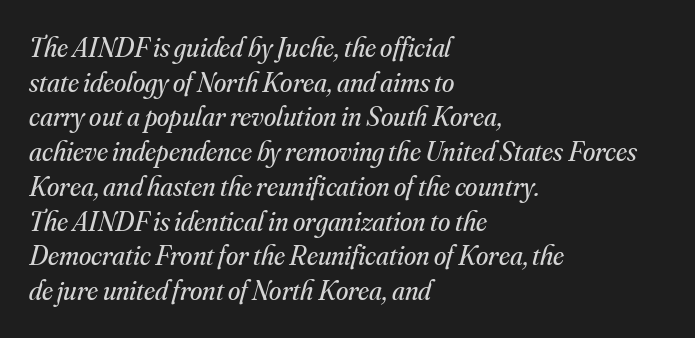
The image shows 28 px regular-weight serif type, italic (leaning right); set left-aligned, line spacing 1.24x, normal letter spacing, not underlined; medium stroke contrast and a small x-height.
